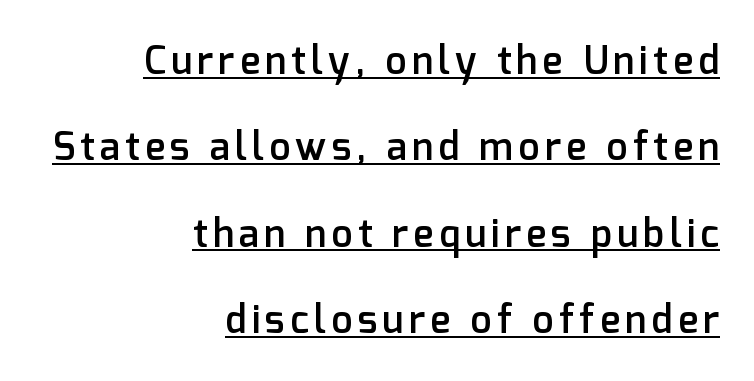
Q: Is the text bold? A: Semi-bold.
Q: Is the text italic (slanted)? A: No, it is upright.
Q: Is the typeface a serif or a sans-serif typeface? A: Sans-serif.
Q: Is the text underlined? A: Yes.
Q: How is the paragraph aligned? A: Right-aligned.
Q: Is the spacing between lines tight, normal or loose? A: Loose.
Q: Width (condensed, normal, or wide)? A: Normal.
Q: Stroke contrast? A: Low.
Q: x-height? A: Medium.
Q: Monospaced? A: No.
